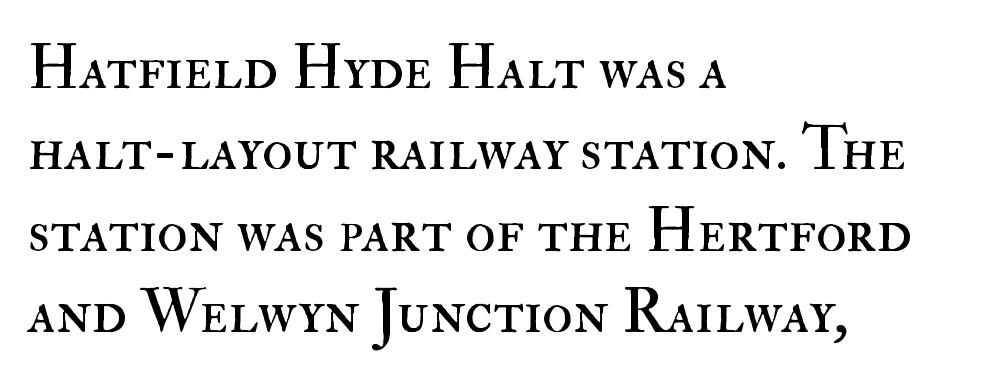
The image shows 63 px regular-weight type, upright; set left-aligned, normal line spacing (1.29x), normal letter spacing, not underlined; high stroke contrast and a small x-height.
